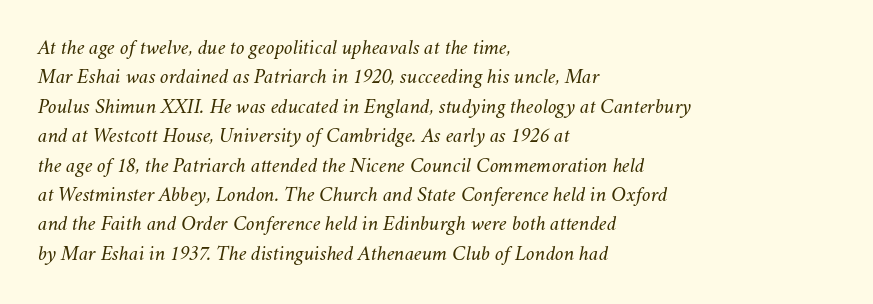
Caption: standard tracking, unaltered. Notice how the passage keeps a crisp vertical edge on the left only. Underlining? Definitely not there. Quick note: italic. Stems here are at most as thick as an everyday book face.
